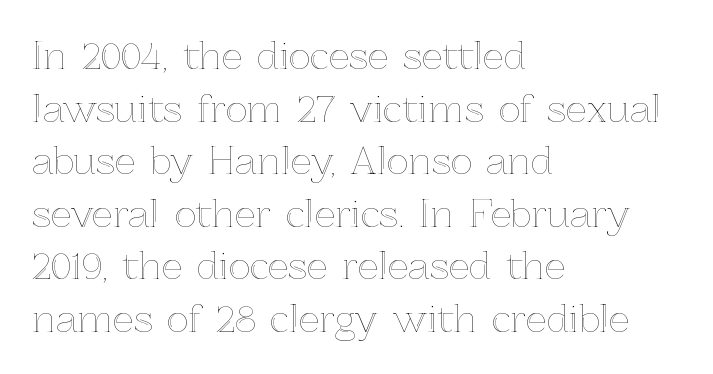
The image shows 37 px text type, upright; set left-aligned, normal line spacing (1.42x), normal letter spacing, not underlined; a medium x-height.
